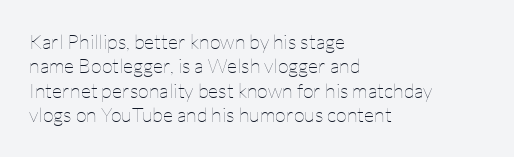
{"italic": "no", "bold": "no", "underline": "no", "align": "left", "line_spacing_ratio": 1.22, "letter_spacing": "normal", "letter_spacing_em": 0.0, "glyph_px": 20}
